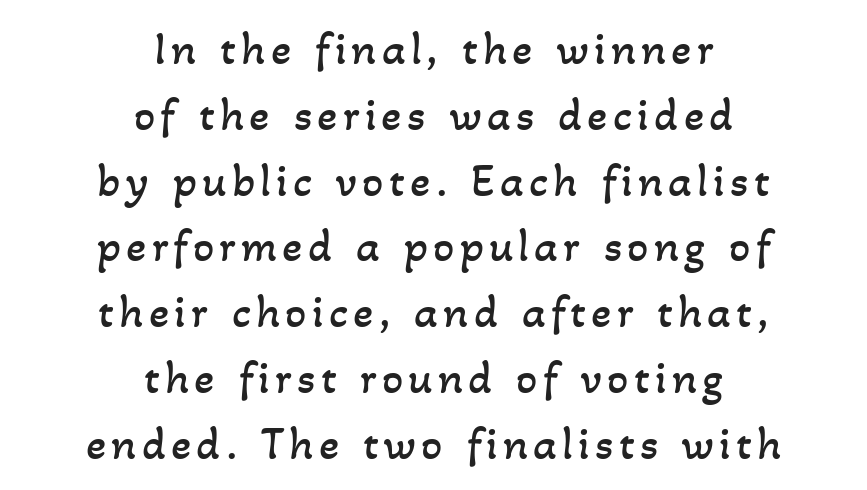
Q: Is the text bold? A: No.
Q: Is the text underlined? A: No.
Q: How is the paragraph aligned? A: Centered.
Q: Is the spacing between lines tight, normal or loose? A: Normal.
Q: Width (condensed, normal, or wide)? A: Normal.
Q: Stroke contrast? A: Low.
Q: x-height? A: Small.
Q: Monospaced? A: No.
